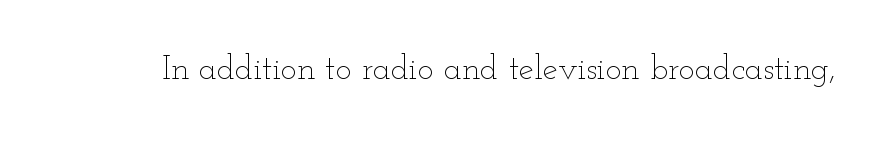
The image shows 34 px thin, wide type, upright; set normal letter spacing, not underlined; low stroke contrast and a small x-height.
